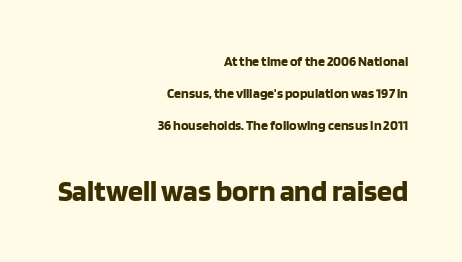
The image shows 30 px bold sans-serif type, upright; set right-aligned, loose line spacing (2.3x), normal letter spacing, not underlined; the second (bottom) block is 2.14x larger; low stroke contrast and a large x-height.
